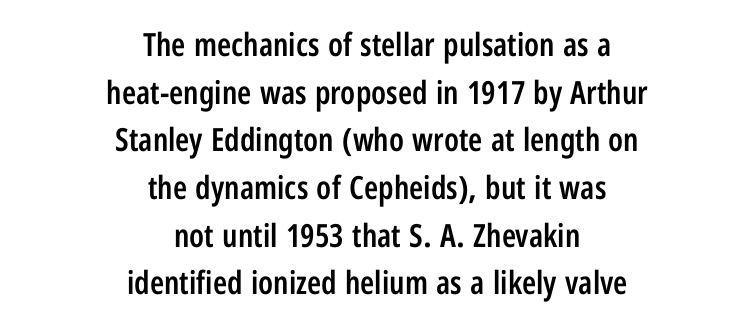
Q: Is the text bold? A: Semi-bold.
Q: Is the text italic (slanted)? A: No, it is upright.
Q: Is the typeface a serif or a sans-serif typeface? A: Sans-serif.
Q: Is the text underlined? A: No.
Q: How is the paragraph aligned? A: Centered.
Q: Is the spacing between letters normal or unusually wide? A: Normal.
Q: Is the spacing between lines tight, normal or loose? A: Normal.
Q: Width (condensed, normal, or wide)? A: Condensed.
Q: Stroke contrast? A: Low.
Q: x-height? A: Medium.
Q: Monospaced? A: No.
